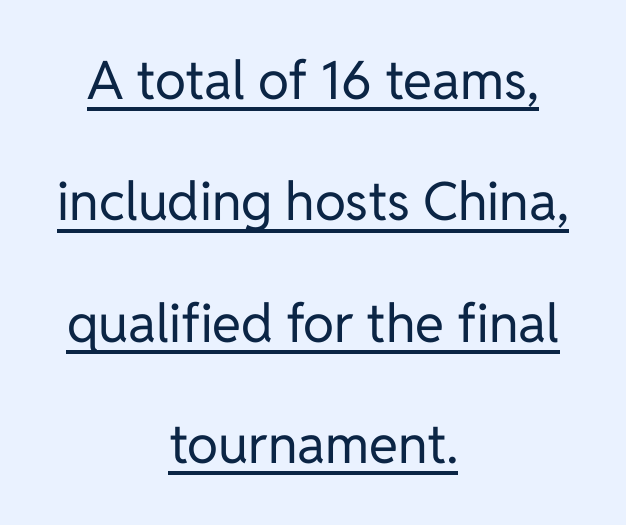
Q: Is the text bold? A: No.
Q: Is the text italic (slanted)? A: No, it is upright.
Q: Is the typeface a serif or a sans-serif typeface? A: Sans-serif.
Q: Is the text underlined? A: Yes.
Q: How is the paragraph aligned? A: Centered.
Q: Is the spacing between letters normal or unusually wide? A: Normal.
Q: Is the spacing between lines tight, normal or loose? A: Loose.
Q: Width (condensed, normal, or wide)? A: Normal.
Q: Stroke contrast? A: Low.
Q: x-height? A: Medium.
Q: Monospaced? A: No.
